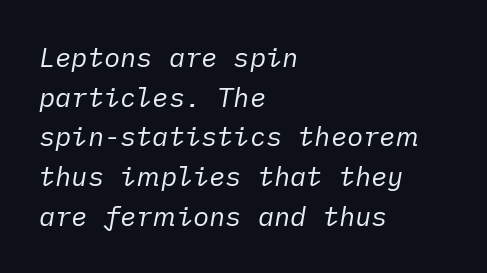
Line starts are locked; line ends wander. The vertical gap from one line to the next is medium. What stands out about the letter spacing? Nothing — it is the standard amount. Heft: none added — not bold. Underline: absent.
